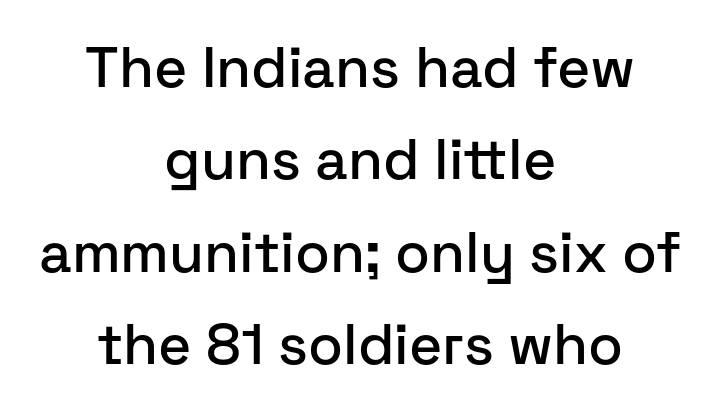
{"serif": "no", "italic": "no", "width": "normal", "stroke_contrast": "low", "x_height": "medium", "monospaced": "no", "underline": "no", "align": "center", "line_spacing": "normal", "line_spacing_ratio": 1.62, "letter_spacing": "normal", "letter_spacing_em": 0.0, "glyph_px": 57}
